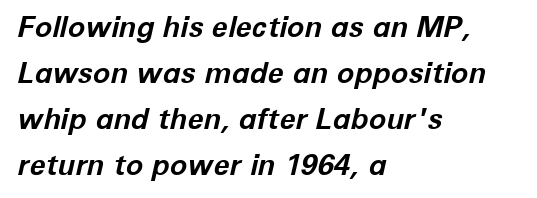
The image shows 29 px bold type, italic (leaning right); set left-aligned, normal line spacing (1.59x), normal letter spacing, not underlined; low stroke contrast and a medium x-height.
